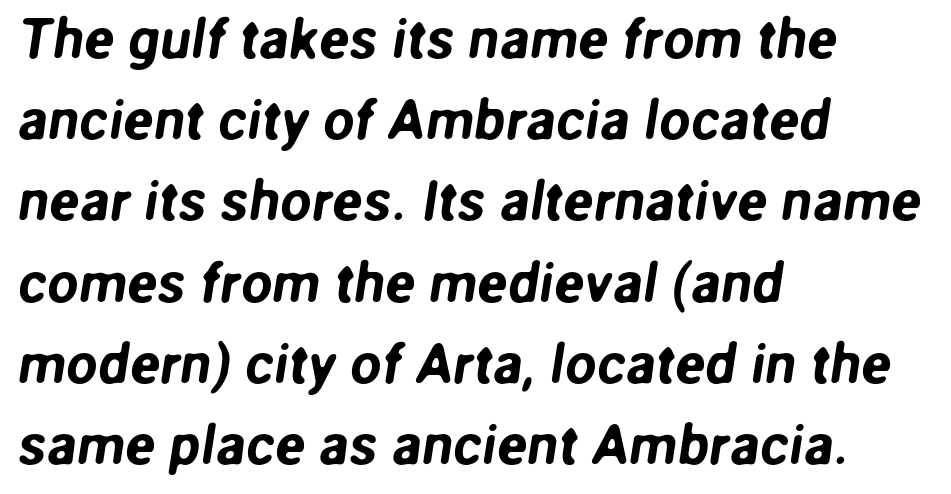
Q: Is the typeface a serif or a sans-serif typeface? A: Sans-serif.
Q: Is the text underlined? A: No.
Q: How is the paragraph aligned? A: Left-aligned.
Q: Is the spacing between letters normal or unusually wide? A: Normal.
Q: Is the spacing between lines tight, normal or loose? A: Normal.
Q: Width (condensed, normal, or wide)? A: Normal.
Q: Stroke contrast? A: Low.
Q: x-height? A: Medium.
Q: Monospaced? A: No.
